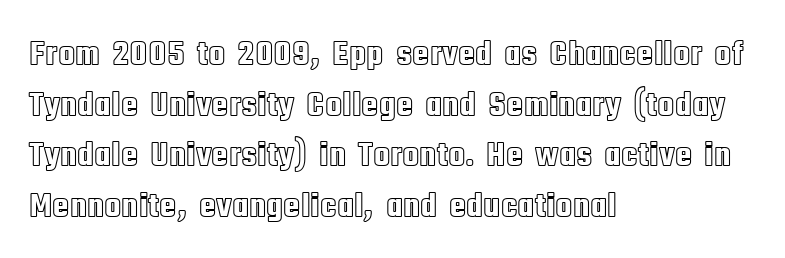
The image shows 35 px condensed type, upright; set left-aligned, normal line spacing (1.45x), normal letter spacing, not underlined; a large x-height.
